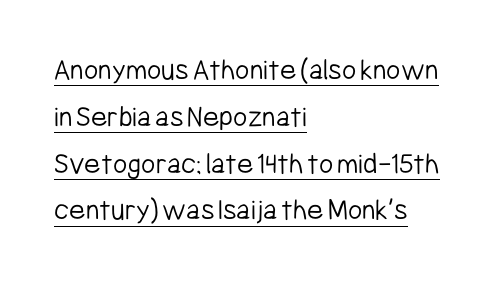
Observe the absence of serifs on each vertical stroke in this sample. This rendering features underlined lettering. No chunkiness to these letters — they're not bold. Reading down the block, your eye returns to a fixed left position each line. A roman cut, with each character standing at attention.
